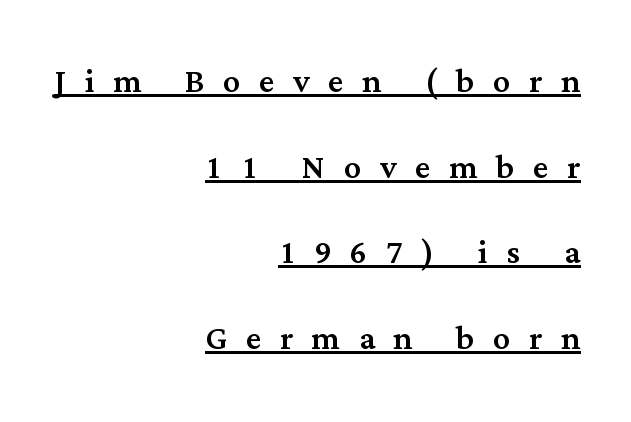
The image shows 43 px serif type, upright; set right-aligned, loose line spacing (1.99x), unusually wide letter spacing (+0.43 em), underlined; medium stroke contrast and a medium x-height.
